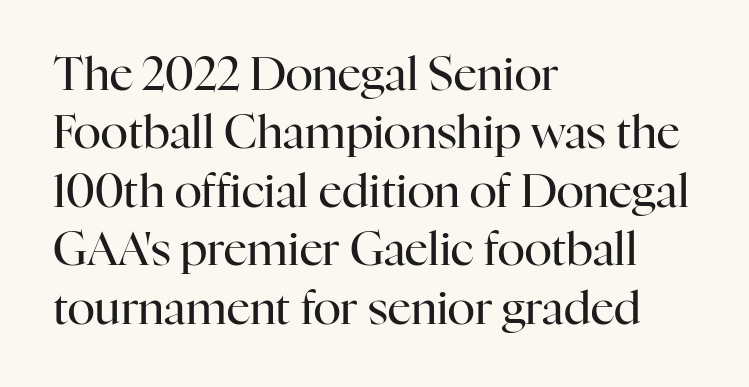
Q: Is the text bold? A: No.
Q: Is the text italic (slanted)? A: No, it is upright.
Q: Is the typeface a serif or a sans-serif typeface? A: Serif.
Q: Is the text underlined? A: No.
Q: How is the paragraph aligned? A: Left-aligned.
Q: Is the spacing between letters normal or unusually wide? A: Normal.
Q: Is the spacing between lines tight, normal or loose? A: Normal.
Q: Width (condensed, normal, or wide)? A: Normal.
Q: Stroke contrast? A: High.
Q: x-height? A: Medium.
Q: Monospaced? A: No.
